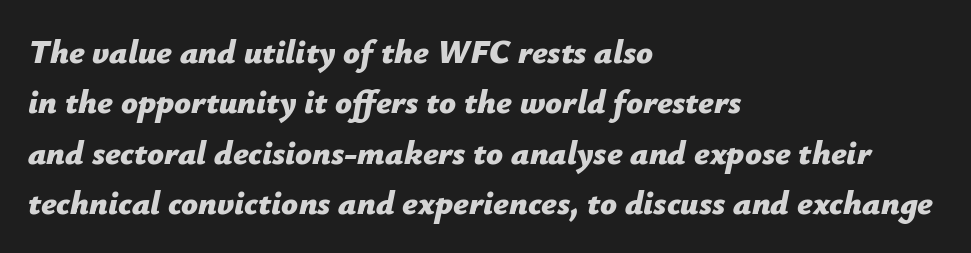
A classic flush-left, rag-right setting is used for this passage. The passage shown is emphatically bold. If you measured baseline to baseline, you'd find a middling distance. Words appear dense and cohesive because spacing is normal. Words float on clear page, feet unadorned.
